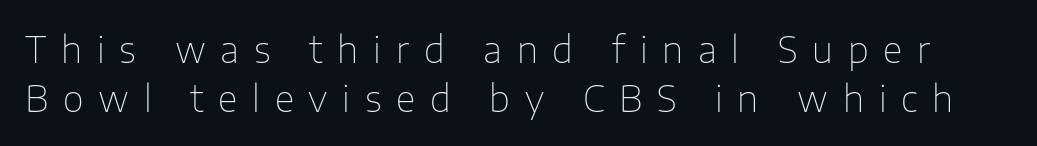
Q: Is the text bold? A: No.
Q: Is the text italic (slanted)? A: No, it is upright.
Q: Is the typeface a serif or a sans-serif typeface? A: Sans-serif.
Q: Is the text underlined? A: No.
Q: Is the spacing between letters normal or unusually wide? A: Unusually wide.
Q: Is the spacing between lines tight, normal or loose? A: Normal.
Q: Width (condensed, normal, or wide)? A: Normal.
Q: Stroke contrast? A: Low.
Q: x-height? A: Medium.
Q: Monospaced? A: No.
